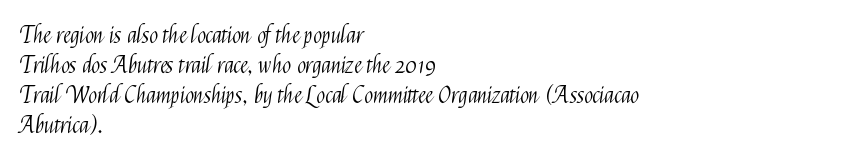
{"bold": "no", "underline": "no", "align": "left", "line_spacing": "normal", "line_spacing_ratio": 1.31, "letter_spacing": "normal", "letter_spacing_em": 0.0, "glyph_px": 23}
